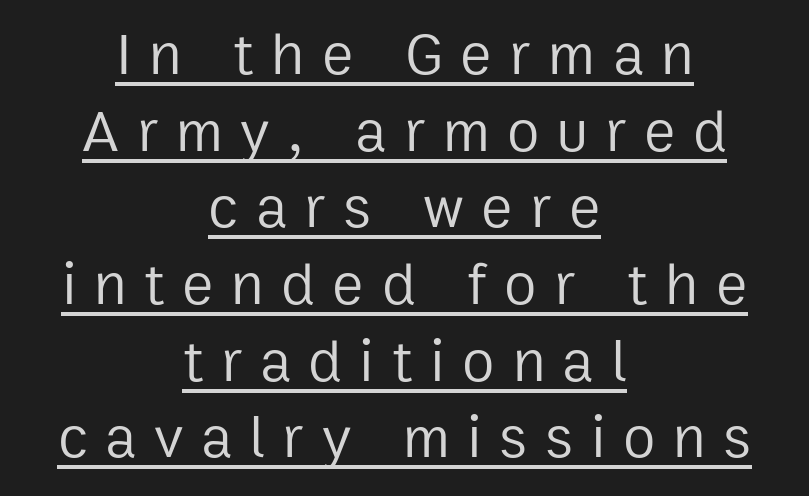
The image shows 59 px regular-weight sans-serif type, upright; set centered, normal line spacing (1.3x), unusually wide letter spacing (+0.3 em), underlined; low stroke contrast and a medium x-height.
